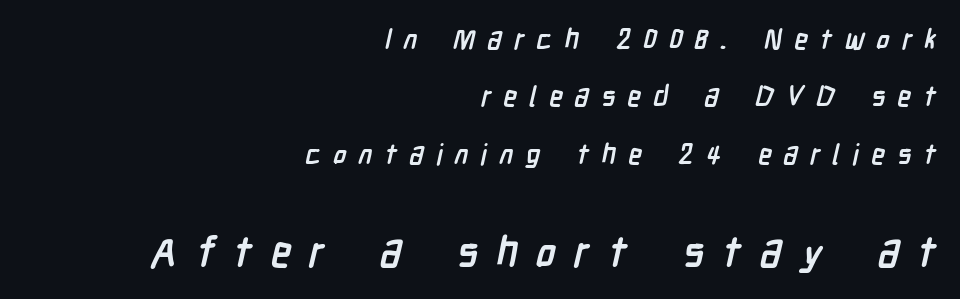
The image shows 42 px semibold, condensed sans-serif type; set right-aligned, loose line spacing (2.05x), unusually wide letter spacing (+0.43 em), not underlined; the second (bottom) block is 1.5x larger; low stroke contrast and a medium x-height.
